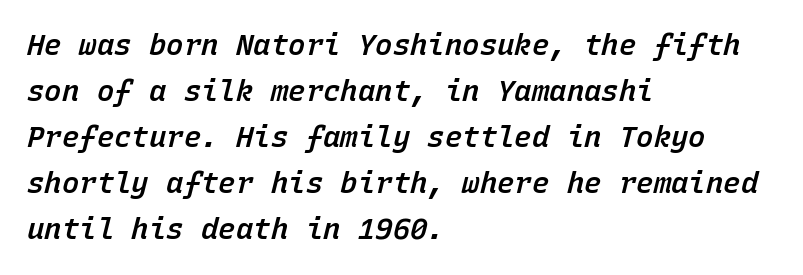
{"italic": "yes", "lean": "right", "slant_degrees": 15, "bold": "semi", "weight": "semibold", "width": "normal", "stroke_contrast": "low", "x_height": "medium", "monospaced": "yes", "underline": "no", "align": "left", "line_spacing": "normal", "line_spacing_ratio": 1.59, "letter_spacing": "normal", "letter_spacing_em": 0.0, "glyph_px": 29}
